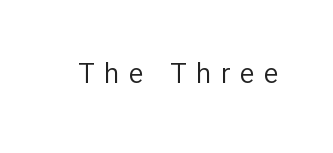
The image shows 28 px regular-weight sans-serif type, upright; set unusually wide letter spacing (+0.34 em), not underlined; low stroke contrast and a medium x-height.
